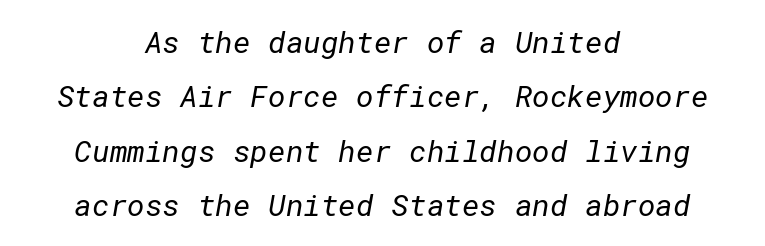
{"serif": "no", "bold": "no", "weight": "regular", "width": "normal", "stroke_contrast": "low", "x_height": "medium", "underline": "no", "align": "center", "line_spacing_ratio": 1.81, "letter_spacing": "normal", "letter_spacing_em": 0.0, "glyph_px": 30}
